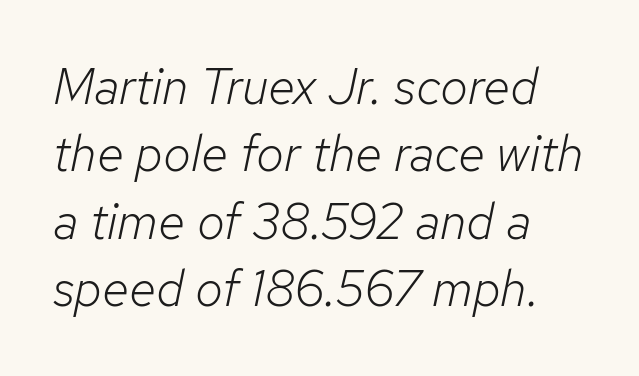
{"italic": "yes", "lean": "right", "slant_degrees": 12, "bold": "no", "weight": "light", "width": "normal", "stroke_contrast": "low", "x_height": "medium", "monospaced": "no", "underline": "no", "align": "left", "line_spacing": "normal", "line_spacing_ratio": 1.35, "letter_spacing": "normal", "letter_spacing_em": 0.0, "glyph_px": 50}
